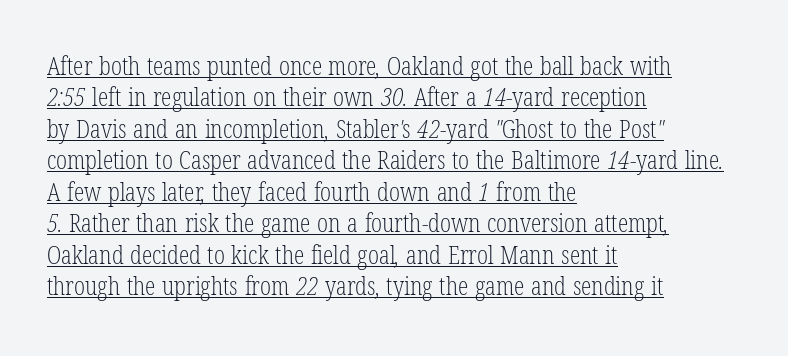
{"bold": "no", "underline": "yes", "align": "left", "line_spacing_ratio": 1.21, "letter_spacing": "normal", "letter_spacing_em": 0.0, "glyph_px": 26}
